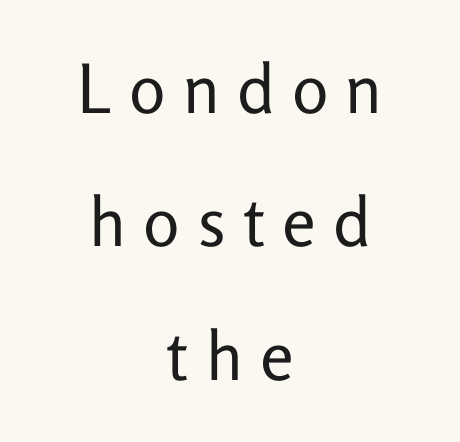
The image shows 68 px regular-weight sans-serif type, upright; set centered, loose line spacing (1.96x), unusually wide letter spacing (+0.25 em), not underlined; low stroke contrast and a medium x-height.
